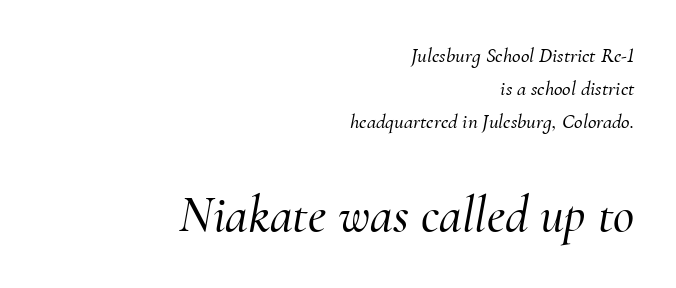
{"serif": "yes", "italic": "yes", "lean": "right", "slant_degrees": 10, "width": "normal", "stroke_contrast": "medium", "x_height": "small", "monospaced": "no", "underline": "no", "align": "right", "line_spacing": "normal", "line_spacing_ratio": 1.56, "letter_spacing": "normal", "letter_spacing_em": 0.0, "larger_block": "second", "size_ratio": 2.48, "glyph_px": 52}
